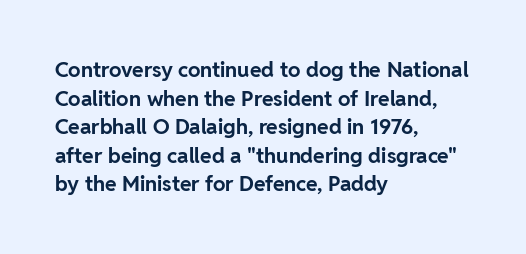
Notice how descenders clear the ascenders below comfortably — that's standard leading. Clear beneath every line of the passage. These lines are set flush left with a ragged right edge. The type sits square on the baseline with zero lean. Each word holds together tightly as a unit, with standard inter-letter gaps.
